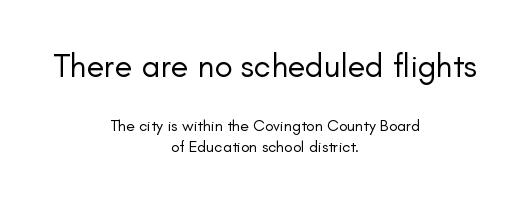
The image shows 33 px regular-weight sans-serif type, upright; set centered, normal line spacing (1.31x), normal letter spacing, not underlined; the first (top) block is 2.06x larger; low stroke contrast and a small x-height.
